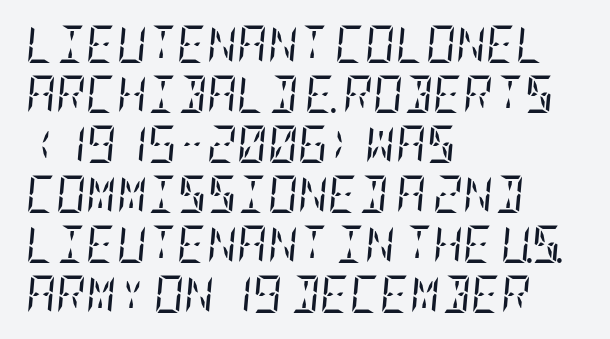
The image shows 37 px regular-weight, condensed serif type, italic (leaning right); set left-aligned, normal line spacing (1.35x), normal letter spacing, not underlined; low stroke contrast and a large x-height.
